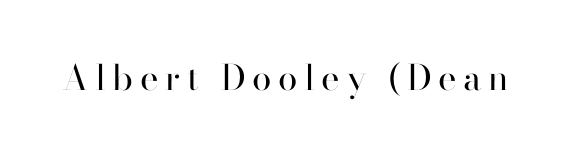
The image shows 35 px regular-weight sans-serif type, upright; set not underlined; high stroke contrast and a small x-height.
